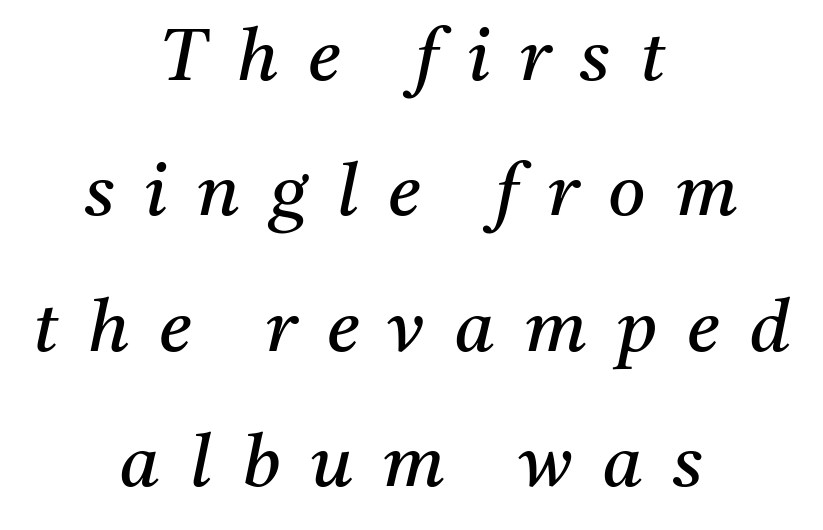
Q: Is the text bold? A: No.
Q: Is the text italic (slanted)? A: Yes, it leans right by about 11 degrees.
Q: Is the typeface a serif or a sans-serif typeface? A: Serif.
Q: Is the text underlined? A: No.
Q: How is the paragraph aligned? A: Centered.
Q: Is the spacing between letters normal or unusually wide? A: Unusually wide.
Q: Width (condensed, normal, or wide)? A: Normal.
Q: Stroke contrast? A: Medium.
Q: x-height? A: Medium.
Q: Monospaced? A: No.
